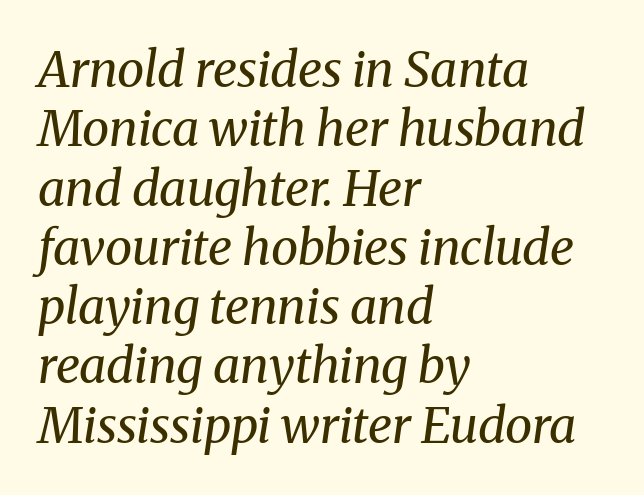
{"serif": "yes", "italic": "yes", "lean": "right", "slant_degrees": 8, "bold": "no", "weight": "regular", "width": "normal", "stroke_contrast": "medium", "x_height": "medium", "monospaced": "no", "underline": "no", "align": "left", "line_spacing_ratio": 1.21, "letter_spacing": "normal", "letter_spacing_em": 0.0, "glyph_px": 49}
